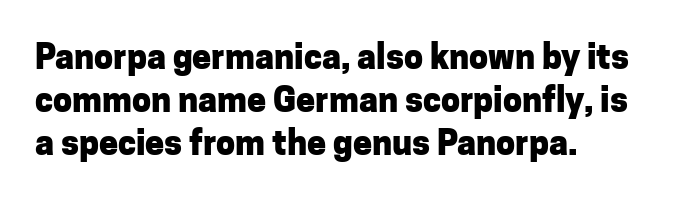
The rendering uses a bold face; every stroke is thick and dark. The passage shown is not underscored anywhere. The paragraph shown leans on its left margin. You could call the tracking neutral — neither tight nor loose.
